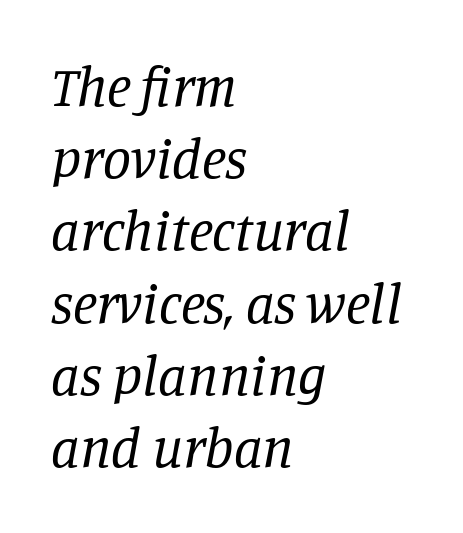
{"serif": "yes", "italic": "yes", "lean": "right", "slant_degrees": 11, "bold": "no", "weight": "regular", "width": "normal", "stroke_contrast": "low", "x_height": "large", "monospaced": "no", "underline": "no", "align": "left", "line_spacing": "normal", "line_spacing_ratio": 1.29, "letter_spacing": "normal", "letter_spacing_em": 0.0, "glyph_px": 56}
